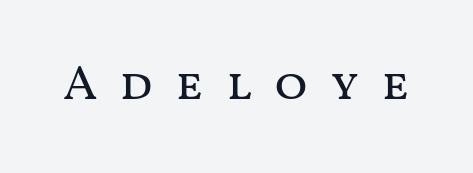
{"italic": "no", "bold": "no", "weight": "regular", "width": "wide", "stroke_contrast": "medium", "x_height": "medium", "monospaced": "no", "underline": "no", "letter_spacing": "wide", "letter_spacing_em": 0.44, "glyph_px": 49}
